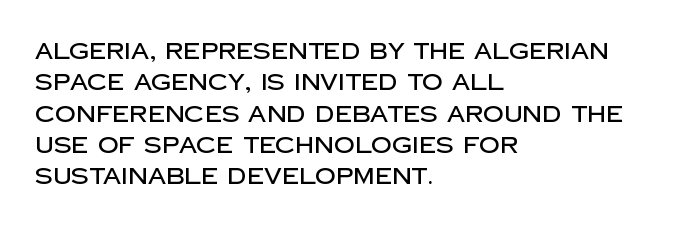
{"italic": "no", "underline": "no", "align": "left", "line_spacing": "normal", "line_spacing_ratio": 1.36, "letter_spacing": "normal", "letter_spacing_em": 0.0, "glyph_px": 23}
